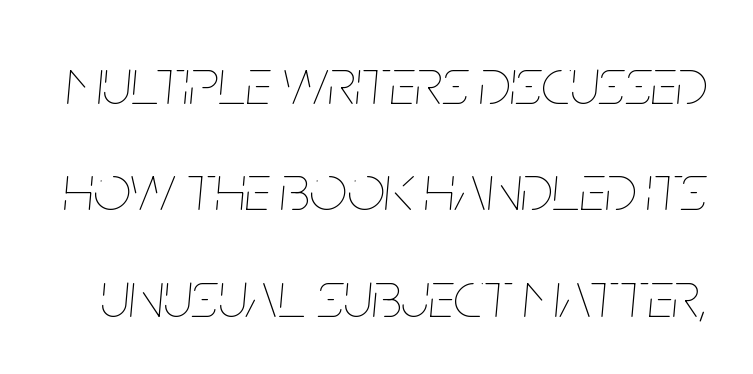
The image shows 66 px thin, condensed type, italic (leaning right); set normal line spacing (1.61x), normal letter spacing, not underlined; low stroke contrast and a large x-height.
